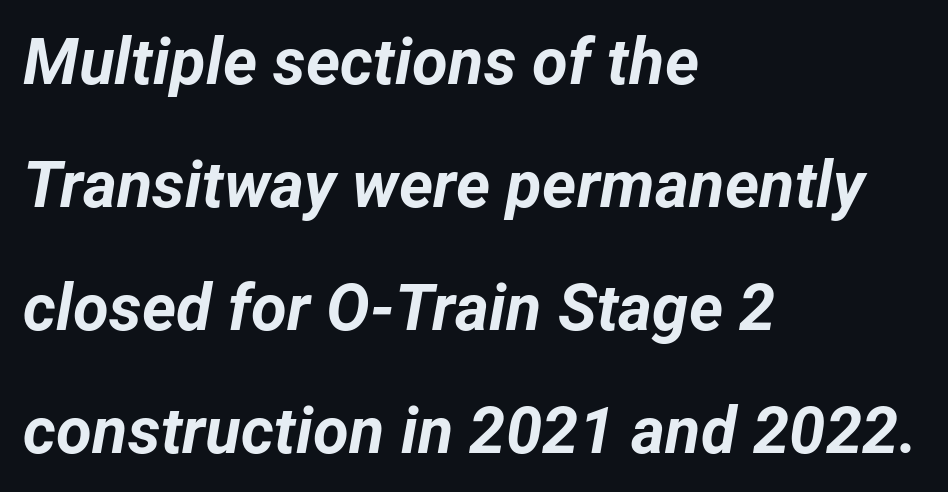
{"italic": "yes", "lean": "right", "slant_degrees": 12, "bold": "yes", "weight": "bold", "width": "normal", "stroke_contrast": "low", "x_height": "medium", "monospaced": "no", "underline": "no", "align": "left", "line_spacing_ratio": 1.89, "letter_spacing": "normal", "letter_spacing_em": 0.0, "glyph_px": 65}
